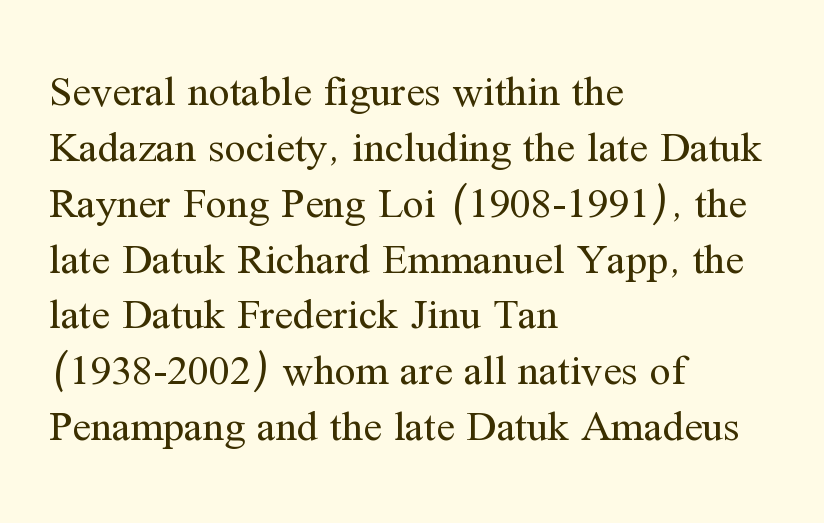
Q: Is the text bold? A: No.
Q: Is the text italic (slanted)? A: No, it is upright.
Q: Is the typeface a serif or a sans-serif typeface? A: Serif.
Q: Is the text underlined? A: No.
Q: How is the paragraph aligned? A: Left-aligned.
Q: Is the spacing between letters normal or unusually wide? A: Normal.
Q: Is the spacing between lines tight, normal or loose? A: Normal.
Q: Width (condensed, normal, or wide)? A: Normal.
Q: Stroke contrast? A: Medium.
Q: x-height? A: Medium.
Q: Monospaced? A: No.
